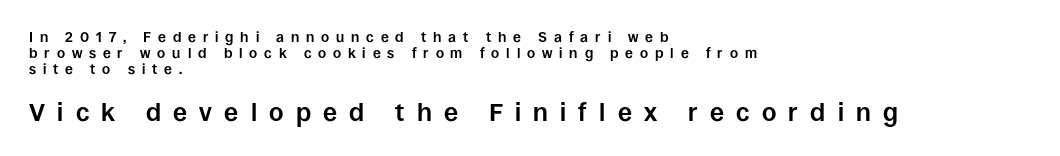
Q: Is the text bold? A: Yes.
Q: Is the text italic (slanted)? A: No, it is upright.
Q: Is the text underlined? A: No.
Q: How is the paragraph aligned? A: Left-aligned.
Q: Is the spacing between letters normal or unusually wide? A: Unusually wide.
Q: Which block of text is set in a larger size, the first (top) or the second (bottom)? A: The second (bottom) one.
